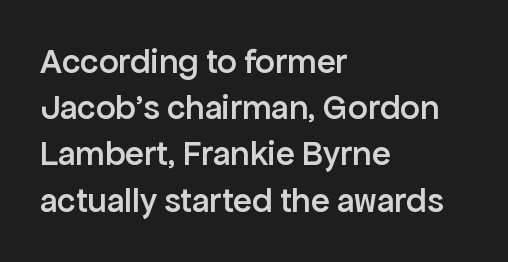
Q: Is the text bold? A: Semi-bold.
Q: Is the text italic (slanted)? A: No, it is upright.
Q: Is the typeface a serif or a sans-serif typeface? A: Sans-serif.
Q: Is the text underlined? A: No.
Q: How is the paragraph aligned? A: Left-aligned.
Q: Is the spacing between letters normal or unusually wide? A: Normal.
Q: Is the spacing between lines tight, normal or loose? A: Normal.
Q: Width (condensed, normal, or wide)? A: Normal.
Q: Stroke contrast? A: Low.
Q: x-height? A: Medium.
Q: Monospaced? A: No.
